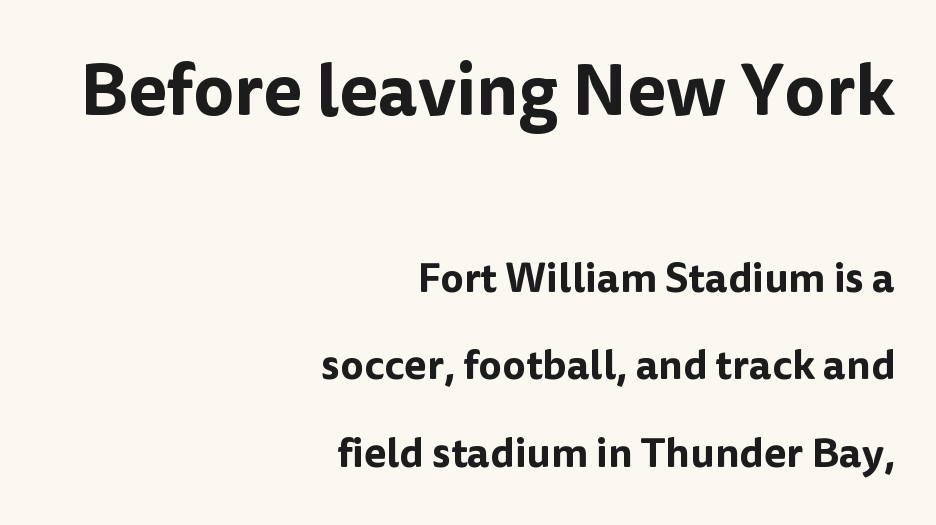
The space between consecutive lines is lavish. Unlike italic type, these characters show no tilt at all. Compare the two chunks: the upper has the greater cap height. The designer went with a sans here, leaving each stem footless.
